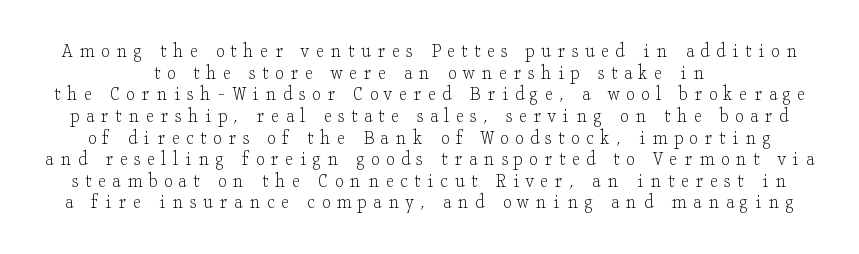
Q: Is the text bold? A: No.
Q: Is the text italic (slanted)? A: No, it is upright.
Q: Is the text underlined? A: No.
Q: How is the paragraph aligned? A: Centered.
Q: Is the spacing between letters normal or unusually wide? A: Unusually wide.
Q: Is the spacing between lines tight, normal or loose? A: Tight.
